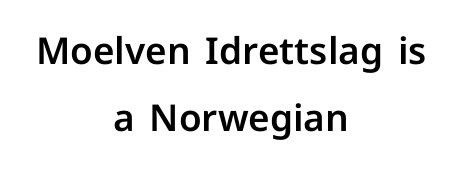
Q: Is the text italic (slanted)? A: No, it is upright.
Q: Is the typeface a serif or a sans-serif typeface? A: Sans-serif.
Q: Is the text underlined? A: No.
Q: How is the paragraph aligned? A: Centered.
Q: Is the spacing between letters normal or unusually wide? A: Normal.
Q: Width (condensed, normal, or wide)? A: Normal.
Q: Stroke contrast? A: Low.
Q: x-height? A: Medium.
Q: Monospaced? A: No.
